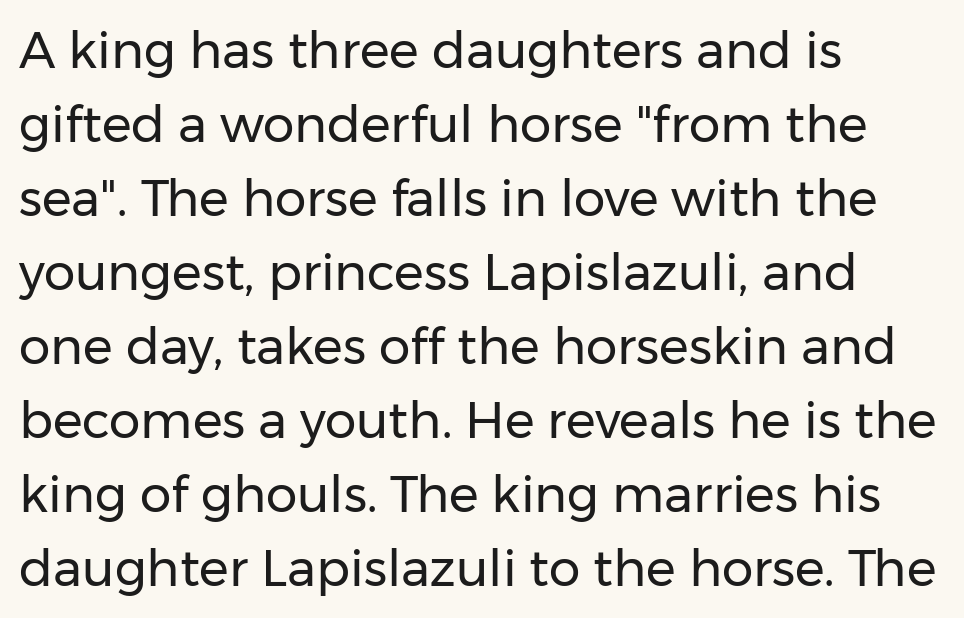
{"serif": "no", "italic": "no", "bold": "no", "weight": "regular", "width": "normal", "stroke_contrast": "low", "x_height": "medium", "monospaced": "no", "underline": "no", "align": "left", "line_spacing": "normal", "line_spacing_ratio": 1.48, "letter_spacing": "normal", "letter_spacing_em": 0.0, "glyph_px": 50}
